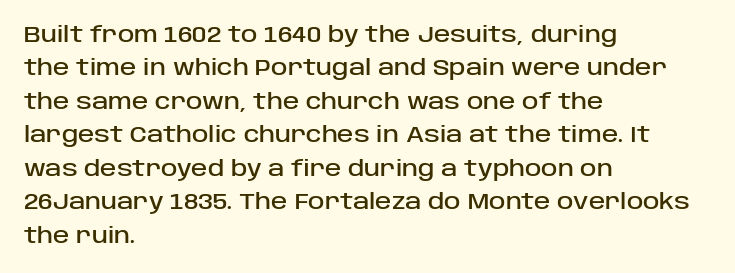
The image shows 22 px text type, upright; set left-aligned, normal line spacing (1.52x), normal letter spacing, not underlined.
